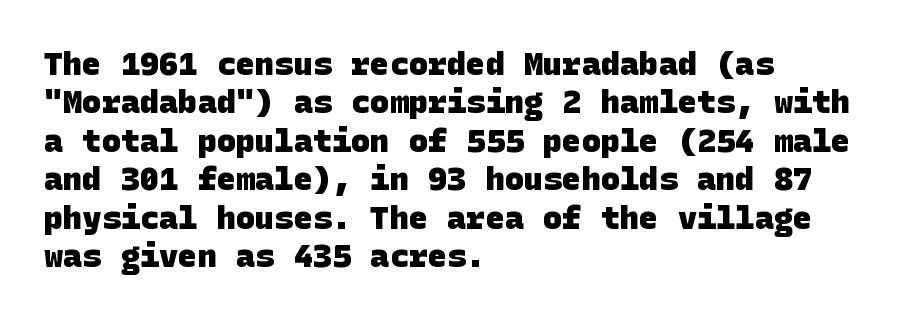
Q: Is the text bold? A: Yes.
Q: Is the typeface a serif or a sans-serif typeface? A: Sans-serif.
Q: Is the text underlined? A: No.
Q: How is the paragraph aligned? A: Left-aligned.
Q: Is the spacing between letters normal or unusually wide? A: Normal.
Q: Width (condensed, normal, or wide)? A: Normal.
Q: Stroke contrast? A: Low.
Q: x-height? A: Large.
